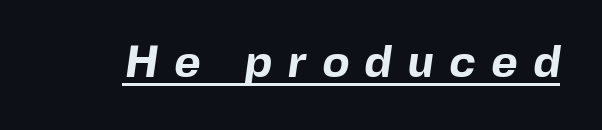
{"serif": "no", "bold": "yes", "weight": "bold", "width": "normal", "x_height": "medium", "monospaced": "no", "underline": "yes", "letter_spacing": "wide", "letter_spacing_em": 0.35, "glyph_px": 45}
